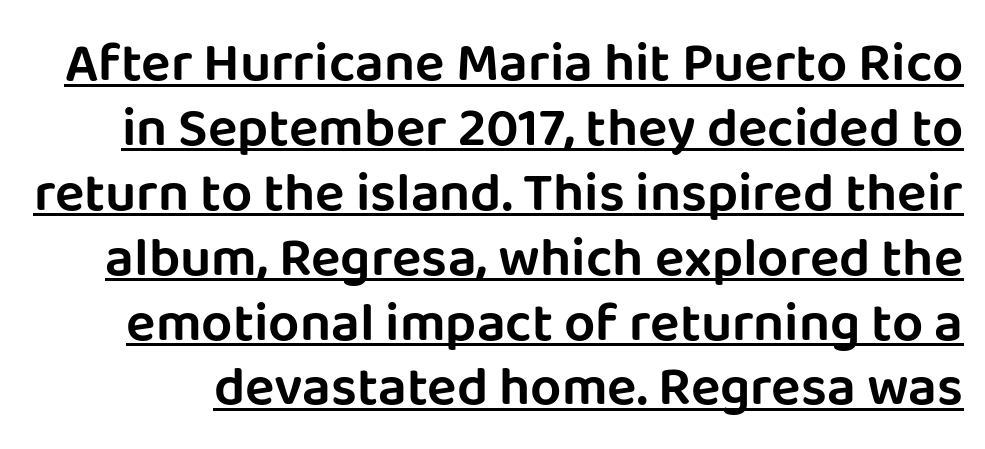
The image shows 55 px sans-serif type, upright; set line spacing 1.18x, normal letter spacing, underlined; low stroke contrast and a large x-height.
